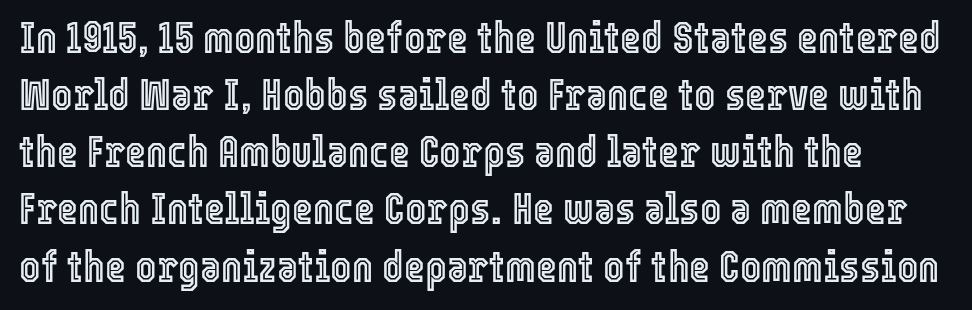
No italicization has been applied; the sample stays upright. Interline gaps are of average width in this sample. Honestly, there is no underline to notice here at all. Looks like regular typesetting: each glyph gets only the width it needs. Characters follow at the spacing the type designer built in.
